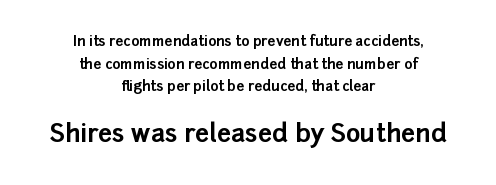
Type size steps up from the first block to the second. Casual observation: everything's sitting right in the middle. A roman cut, with each character standing at attention. Normally led — the rows are evenly, conventionally spaced. Clear beneath every line of the passage.
